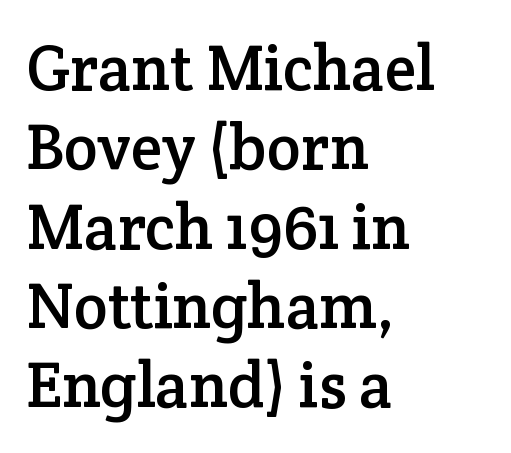
Looks like regular typesetting: each glyph gets only the width it needs. Words float on clear page, feet unadorned. This is the regular roman posture of the typeface. Is this a sans? No — the strokes have serifs. Caption: multi-line text, flush left, ragged right.
